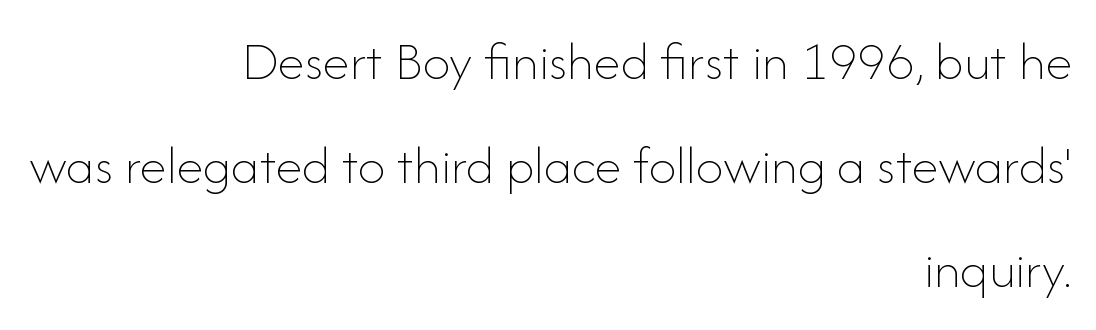
{"italic": "no", "bold": "no", "weight": "thin", "width": "normal", "stroke_contrast": "low", "x_height": "small", "monospaced": "no", "underline": "no", "align": "right", "line_spacing_ratio": 1.89, "letter_spacing": "normal", "letter_spacing_em": 0.0, "glyph_px": 55}
